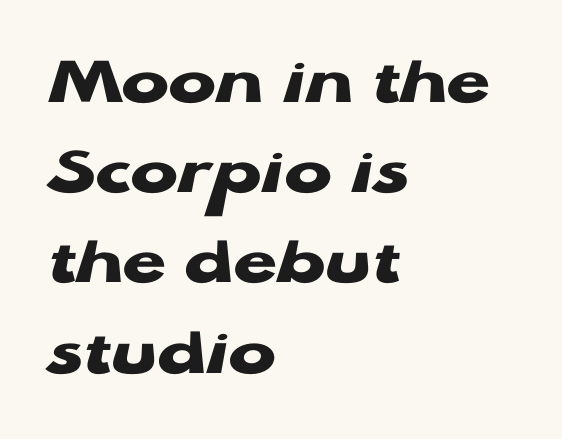
Q: Is the text bold? A: Yes.
Q: Is the text italic (slanted)? A: No, it is upright.
Q: Is the typeface a serif or a sans-serif typeface? A: Sans-serif.
Q: Is the text underlined? A: No.
Q: How is the paragraph aligned? A: Left-aligned.
Q: Is the spacing between letters normal or unusually wide? A: Normal.
Q: Is the spacing between lines tight, normal or loose? A: Normal.
Q: Width (condensed, normal, or wide)? A: Wide.
Q: Stroke contrast? A: Low.
Q: x-height? A: Medium.
Q: Monospaced? A: No.
